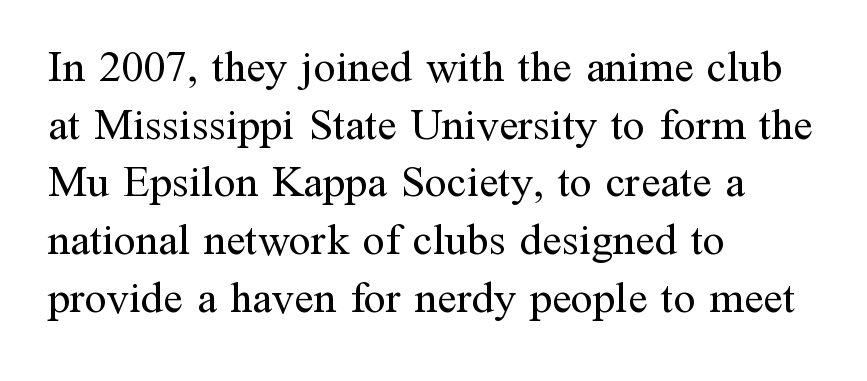
The image shows 44 px regular-weight serif type, upright; set left-aligned, normal line spacing (1.31x), normal letter spacing, not underlined; medium stroke contrast and a medium x-height.
